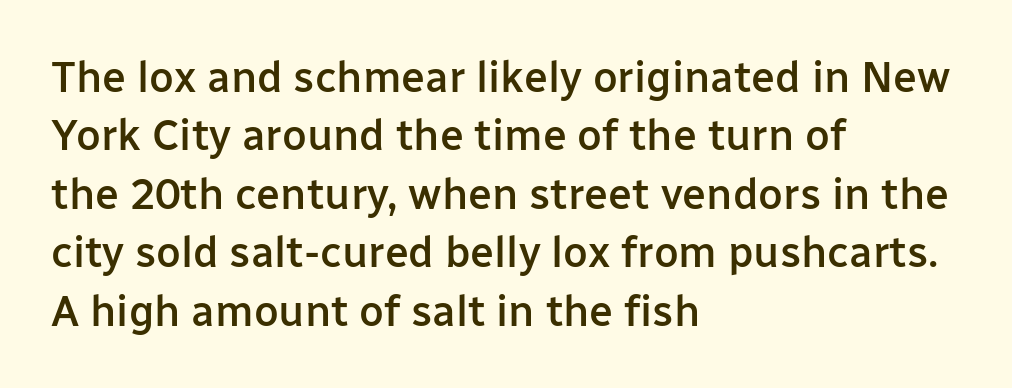
Is the type bold? Partly — it's a semibold, heavier than regular but not fully bold. Spacing verdict: proportional, widths tailored to each character. Words appear dense and cohesive because spacing is normal. If you measured baseline to baseline, you'd find a middling distance. A bare baseline throughout the passage. Caption: multi-line text, flush left, ragged right.
